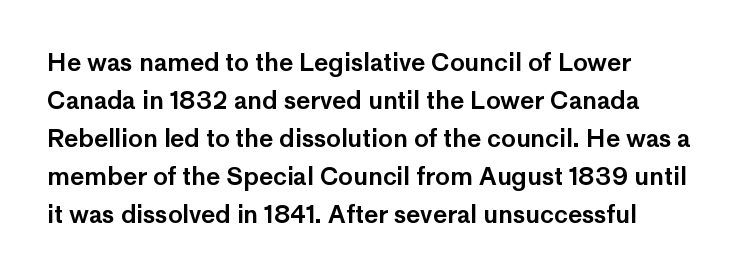
{"italic": "no", "underline": "no", "line_spacing": "normal", "line_spacing_ratio": 1.58, "letter_spacing": "normal", "letter_spacing_em": 0.0, "glyph_px": 24}
